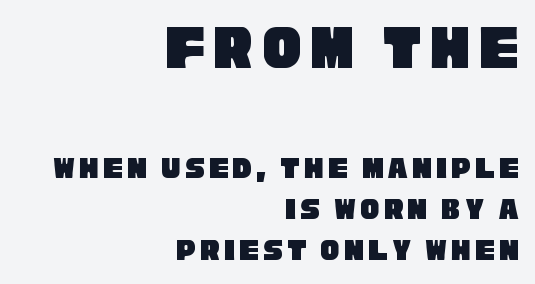
{"serif": "no", "width": "condensed", "stroke_contrast": "low", "x_height": "large", "monospaced": "no", "underline": "no", "align": "right", "line_spacing": "normal", "line_spacing_ratio": 1.29, "larger_block": "first", "size_ratio": 2.03, "glyph_px": 65}
